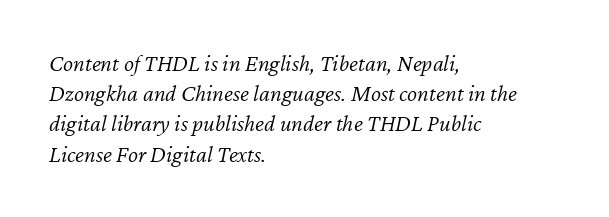
The image shows 24 px text type, italic (leaning right); set left-aligned, normal line spacing (1.26x), normal letter spacing, not underlined.
